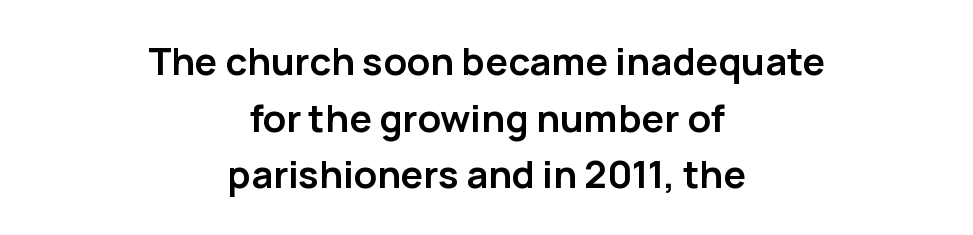
The image shows 38 px semibold sans-serif type, upright; set centered, normal line spacing (1.49x), normal letter spacing, not underlined; low stroke contrast and a medium x-height.
